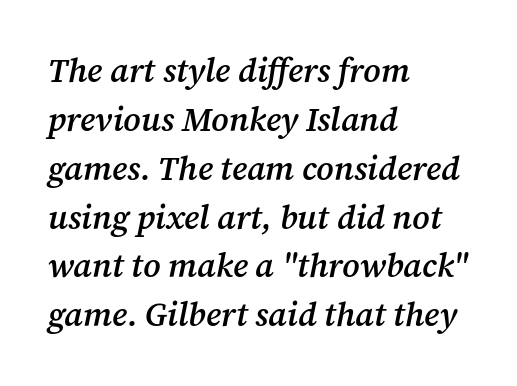
The image shows 33 px semibold serif type, italic (leaning right); set left-aligned, normal line spacing (1.48x), normal letter spacing, not underlined; medium stroke contrast and a medium x-height.
